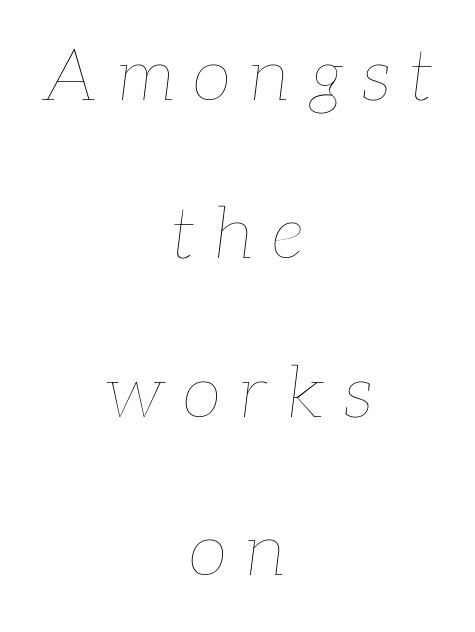
The image shows 72 px thin type, italic (leaning right); set centered, loose line spacing (2.2x), unusually wide letter spacing (+0.25 em), not underlined; low stroke contrast and a medium x-height.
